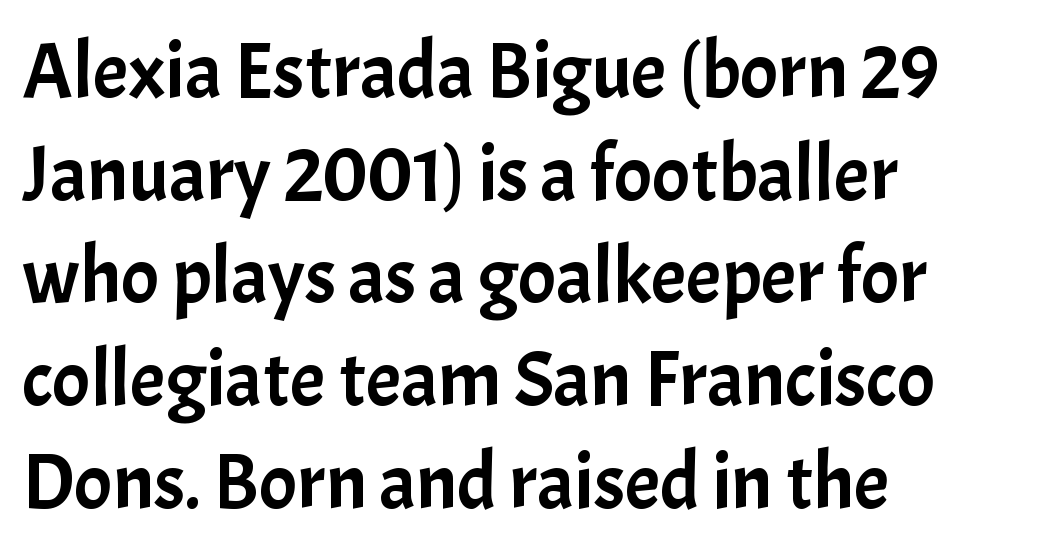
The image shows 79 px sans-serif type, upright; set left-aligned, normal line spacing (1.3x), normal letter spacing, not underlined; low stroke contrast and a medium x-height.
